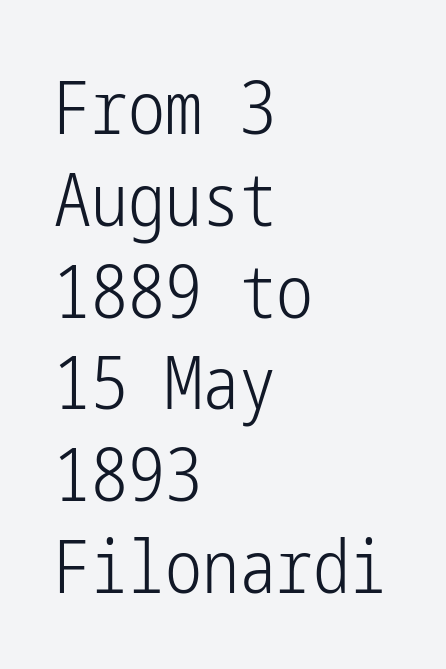
The specimen omits any rule beneath the text block's lines. Short and long lines alike share a common starting point at left. Nope, not italic — everything's standing straight. Counters stay open thanks to moderate or lighter strokes. This rendering employs a face without finishing strokes, i.e., a sans-serif.
